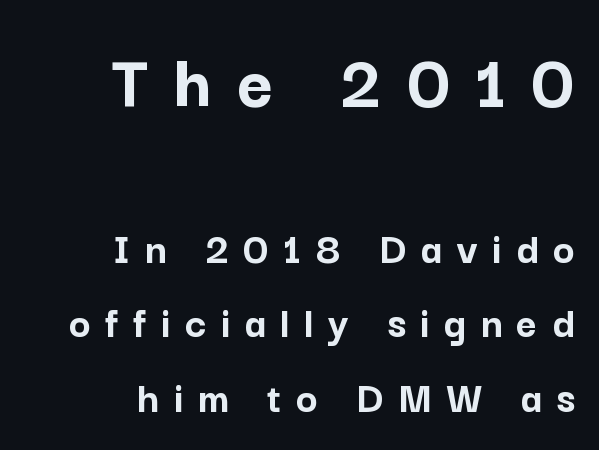
The image shows 78 px semibold sans-serif type, upright; set right-aligned, normal line spacing (1.65x), unusually wide letter spacing (+0.32 em), not underlined; the first (top) block is 1.73x larger; low stroke contrast and a medium x-height.
